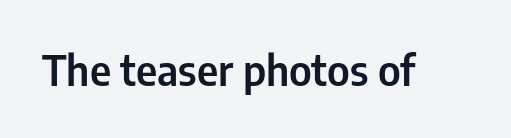
Q: Is the text italic (slanted)? A: No, it is upright.
Q: Is the typeface a serif or a sans-serif typeface? A: Sans-serif.
Q: Is the text underlined? A: No.
Q: Is the spacing between letters normal or unusually wide? A: Normal.
Q: Width (condensed, normal, or wide)? A: Condensed.
Q: Stroke contrast? A: Low.
Q: x-height? A: Medium.
Q: Monospaced? A: No.
